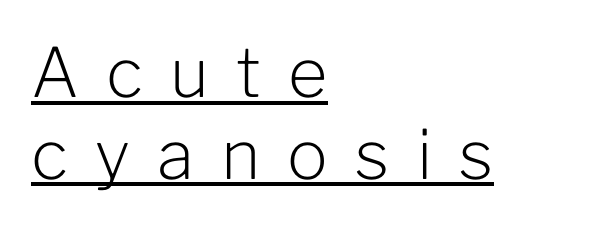
Q: Is the text bold? A: No.
Q: Is the text italic (slanted)? A: No, it is upright.
Q: Is the typeface a serif or a sans-serif typeface? A: Sans-serif.
Q: Is the text underlined? A: Yes.
Q: How is the paragraph aligned? A: Left-aligned.
Q: Is the spacing between letters normal or unusually wide? A: Unusually wide.
Q: Width (condensed, normal, or wide)? A: Normal.
Q: Stroke contrast? A: Low.
Q: x-height? A: Medium.
Q: Monospaced? A: No.
